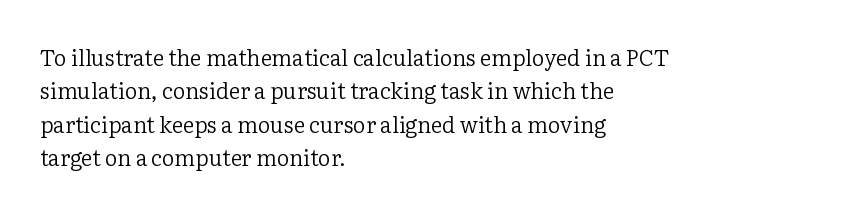
{"italic": "no", "bold": "no", "underline": "no", "align": "left", "line_spacing": "normal", "line_spacing_ratio": 1.52, "letter_spacing": "normal", "letter_spacing_em": 0.0, "glyph_px": 22}
